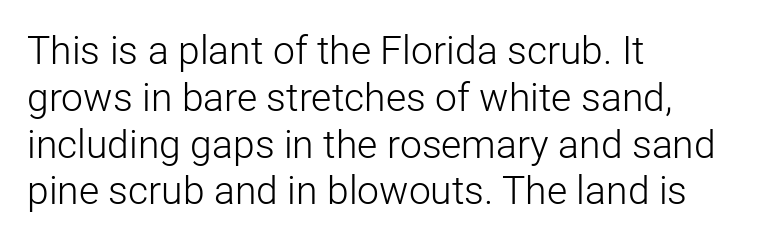
{"serif": "no", "italic": "no", "bold": "no", "weight": "light", "width": "normal", "stroke_contrast": "low", "x_height": "medium", "monospaced": "no", "underline": "no", "align": "left", "line_spacing_ratio": 1.2, "letter_spacing": "normal", "letter_spacing_em": 0.0, "glyph_px": 39}
